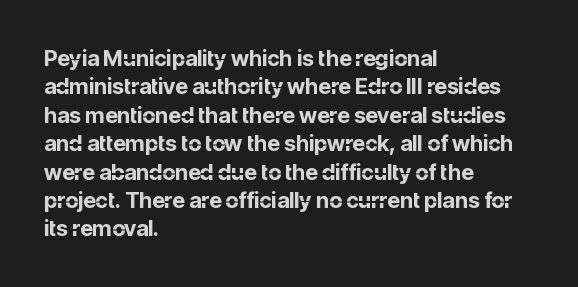
Q: Is the text bold? A: Yes.
Q: Is the text italic (slanted)? A: No, it is upright.
Q: Is the text underlined? A: No.
Q: How is the paragraph aligned? A: Left-aligned.
Q: Is the spacing between letters normal or unusually wide? A: Normal.
Q: Is the spacing between lines tight, normal or loose? A: Normal.
